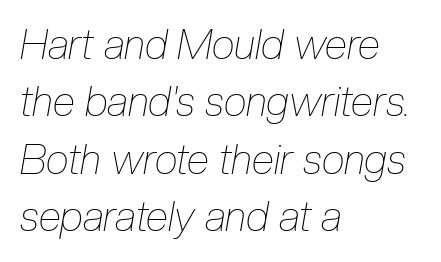
Q: Is the text bold? A: No.
Q: Is the text italic (slanted)? A: Yes, it leans right by about 10 degrees.
Q: Is the text underlined? A: No.
Q: How is the paragraph aligned? A: Left-aligned.
Q: Is the spacing between letters normal or unusually wide? A: Normal.
Q: Is the spacing between lines tight, normal or loose? A: Normal.
Q: Width (condensed, normal, or wide)? A: Condensed.
Q: Stroke contrast? A: Low.
Q: x-height? A: Medium.
Q: Monospaced? A: No.
